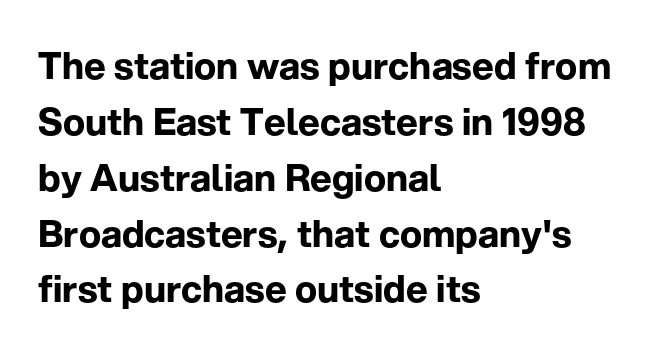
The image shows 37 px bold sans-serif type, upright; set left-aligned, normal line spacing (1.51x), normal letter spacing, not underlined; low stroke contrast and a medium x-height.
